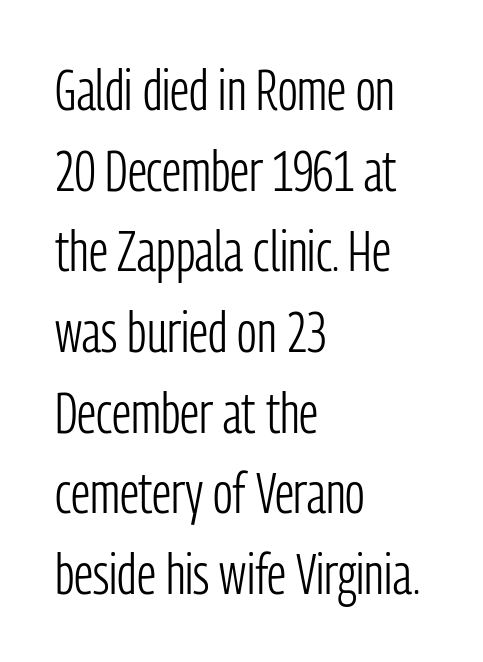
These glyphs show unthickened strokes, regular width or finer. Each letter keeps its own natural width here, so spacing adapts to shape. Nobody drew a line under any word here. The designer went with a sans here, leaving each stem footless.
